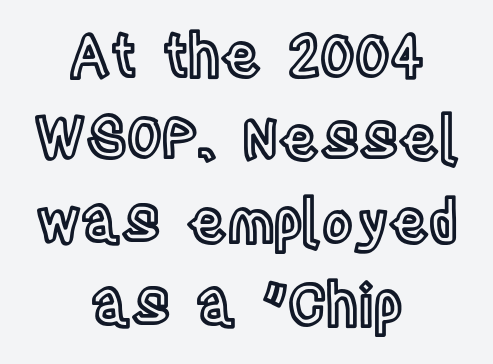
{"italic": "no", "width": "condensed", "x_height": "large", "monospaced": "no", "underline": "no", "align": "center", "line_spacing": "normal", "line_spacing_ratio": 1.43, "letter_spacing": "normal", "letter_spacing_em": 0.0, "glyph_px": 58}
